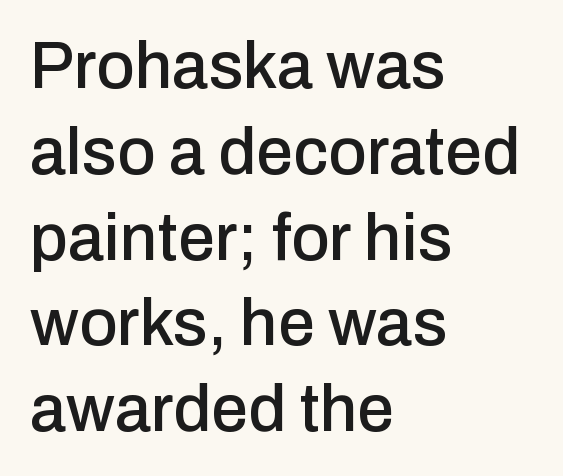
All the whitespace from short lines collects on the right. What stands out about the letter spacing? Nothing — it is the standard amount. Any mark beneath the type? The region is blank. The space between consecutive lines is moderate. The rendering uses natural spacing where letterforms have individual widths. The rendering shows plain stroke endings on the letterforms — a sans-serif design.
